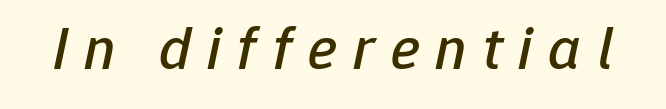
The image shows 61 px text type, italic (leaning right); set unusually wide letter spacing (+0.26 em), not underlined; low stroke contrast and a medium x-height.
